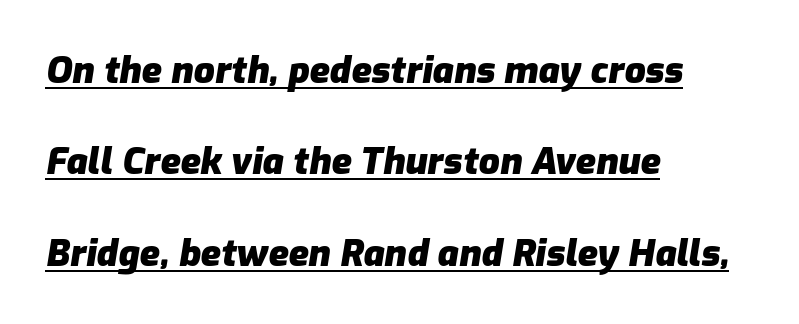
{"italic": "yes", "lean": "right", "slant_degrees": 9, "bold": "yes", "weight": "heavy", "width": "normal", "stroke_contrast": "low", "x_height": "medium", "monospaced": "no", "underline": "yes", "align": "left", "line_spacing": "loose", "line_spacing_ratio": 2.47, "letter_spacing": "normal", "letter_spacing_em": 0.0, "glyph_px": 37}
